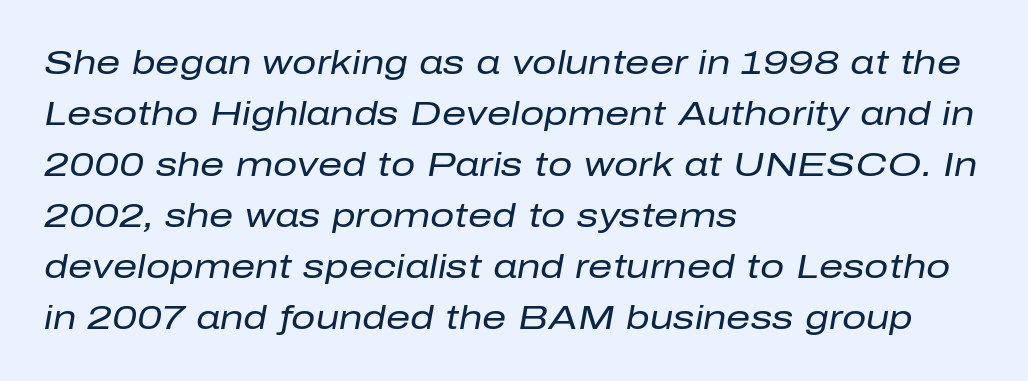
{"italic": "yes", "lean": "right", "slant_degrees": 10, "bold": "no", "weight": "regular", "width": "normal", "stroke_contrast": "low", "x_height": "medium", "monospaced": "no", "underline": "no", "align": "left", "line_spacing": "normal", "line_spacing_ratio": 1.5, "letter_spacing": "normal", "letter_spacing_em": 0.0, "glyph_px": 34}
